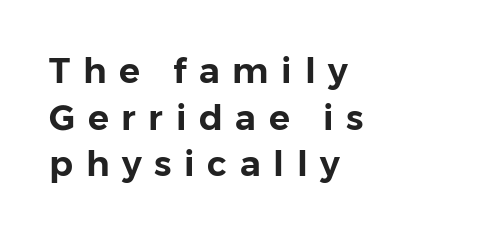
The line texture is sparse and dotted thanks to wide tracking. One glance says typical: line gaps are just what's usual. The specimen reads as upright at a glance. Classification — sans serif.
